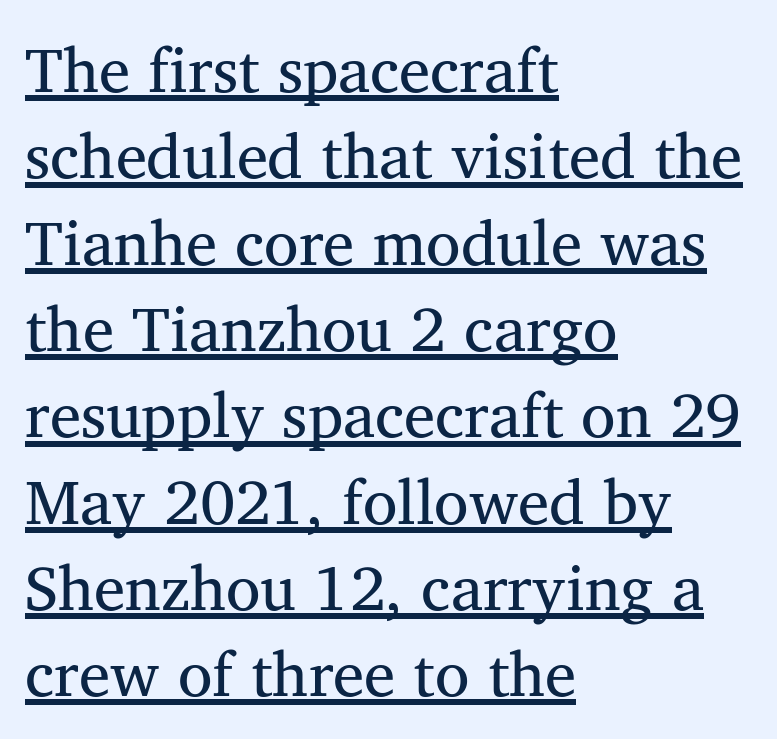
The image shows 63 px regular-weight serif type; set left-aligned, normal line spacing (1.37x), normal letter spacing, underlined; medium stroke contrast and a medium x-height.
